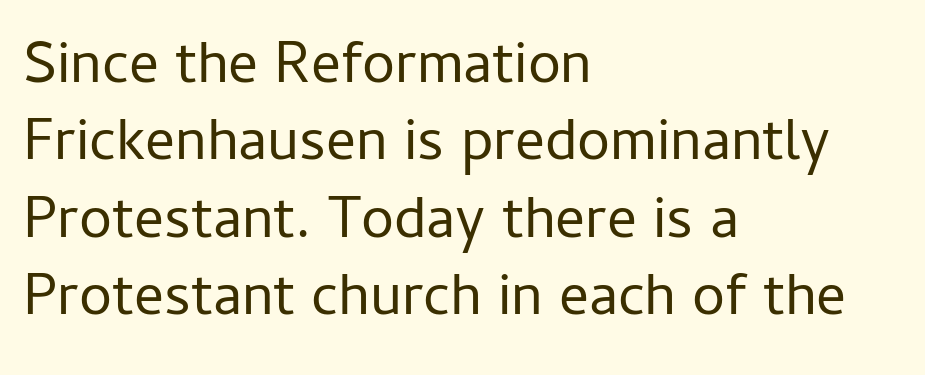
Q: Is the text bold? A: No.
Q: Is the text italic (slanted)? A: No, it is upright.
Q: Is the typeface a serif or a sans-serif typeface? A: Sans-serif.
Q: Is the text underlined? A: No.
Q: How is the paragraph aligned? A: Left-aligned.
Q: Is the spacing between letters normal or unusually wide? A: Normal.
Q: Is the spacing between lines tight, normal or loose? A: Normal.
Q: Width (condensed, normal, or wide)? A: Normal.
Q: Stroke contrast? A: Low.
Q: x-height? A: Medium.
Q: Monospaced? A: No.
